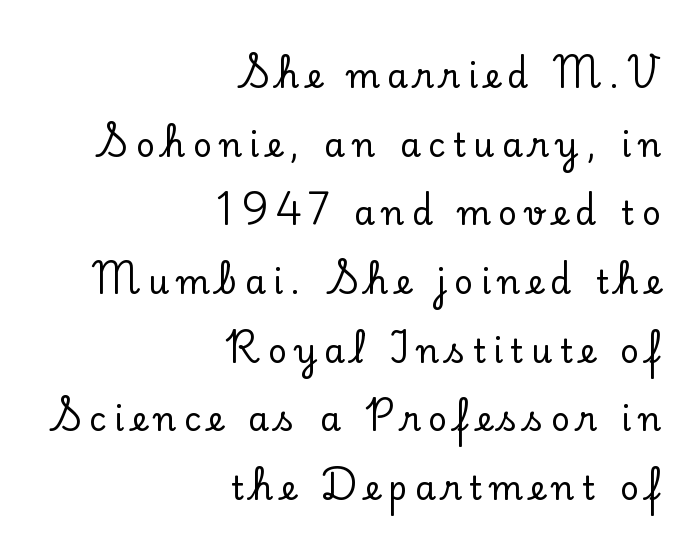
Q: Is the text italic (slanted)? A: No, it is upright.
Q: Is the typeface a serif or a sans-serif typeface? A: Serif.
Q: Is the text underlined? A: No.
Q: How is the paragraph aligned? A: Right-aligned.
Q: Is the spacing between letters normal or unusually wide? A: Unusually wide.
Q: Is the spacing between lines tight, normal or loose? A: Loose.
Q: Width (condensed, normal, or wide)? A: Normal.
Q: Stroke contrast? A: Low.
Q: x-height? A: Small.
Q: Monospaced? A: No.
